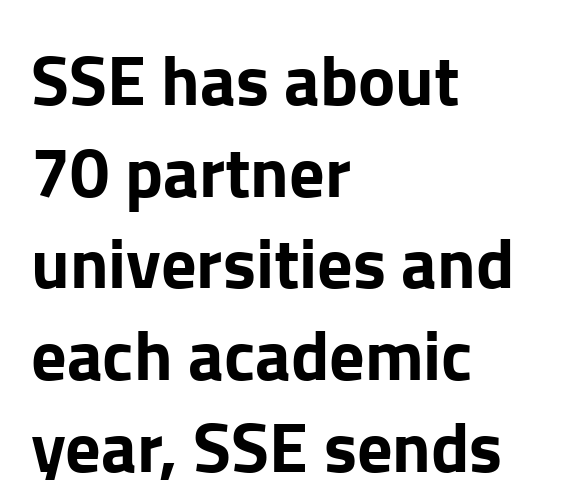
I'd call this a sans setting — the letters go barefoot. The rag falls on the right side of this text block. The specimen reads as upright at a glance. A typesetter would call this leading conventional body-copy spacing. The letters advance in unequal steps, a hallmark of proportional type. Standard letterfit; no display-style spreading of the glyphs.
